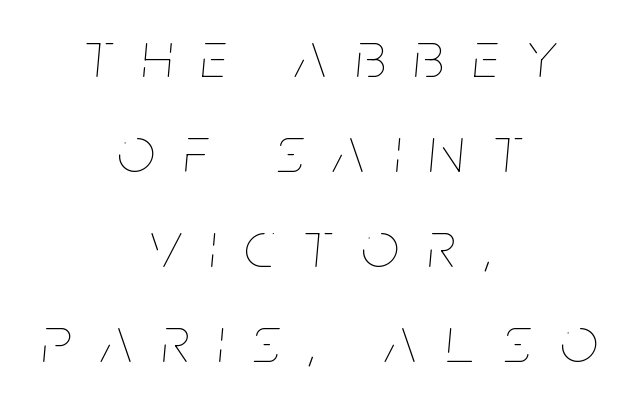
{"italic": "yes", "lean": "right", "slant_degrees": 5, "bold": "no", "weight": "thin", "width": "condensed", "stroke_contrast": "low", "x_height": "large", "monospaced": "no", "underline": "no", "align": "center", "line_spacing": "normal", "line_spacing_ratio": 1.44, "letter_spacing": "wide", "letter_spacing_em": 0.44, "glyph_px": 66}
